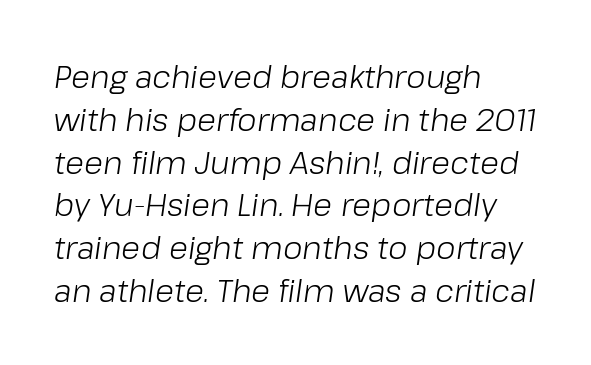
Words appear dense and cohesive because spacing is normal. The setting favours the left margin, as ordinary paragraphs usually do. Weight: regular or lighter. A typesetter would call this proportional, since set widths differ per character.
